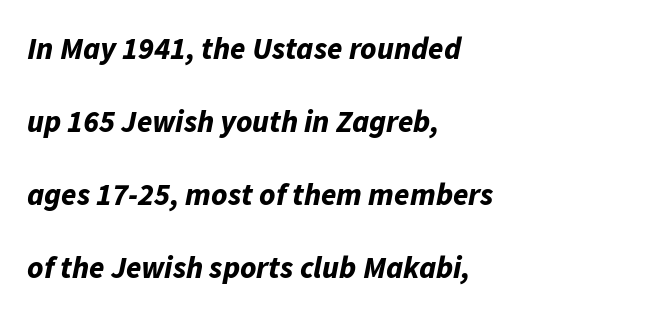
The axis of the letterforms is tilted away from vertical. This block would shrink considerably if given ordinary leading; it's expanded now. Words float on clear page, feet unadorned. Letter spacing: default. Character widths vary here, with narrow letters taking less room than wide ones. Typesetter's note: full bold, strokes at maximum text heaviness.
